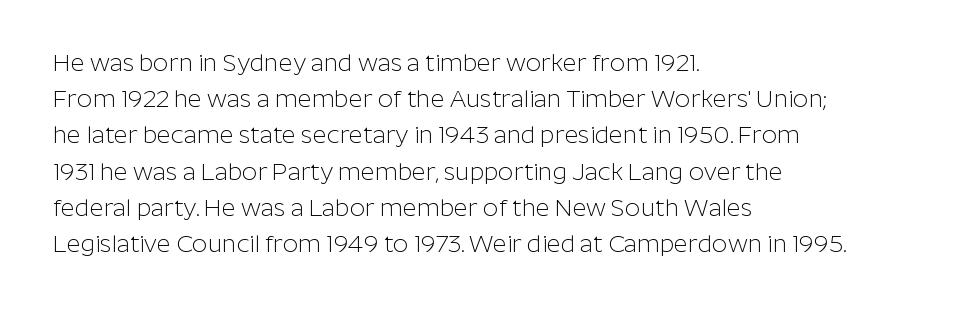
{"italic": "no", "bold": "no", "underline": "no", "align": "left", "line_spacing": "normal", "line_spacing_ratio": 1.51, "letter_spacing": "normal", "letter_spacing_em": 0.0, "glyph_px": 24}
